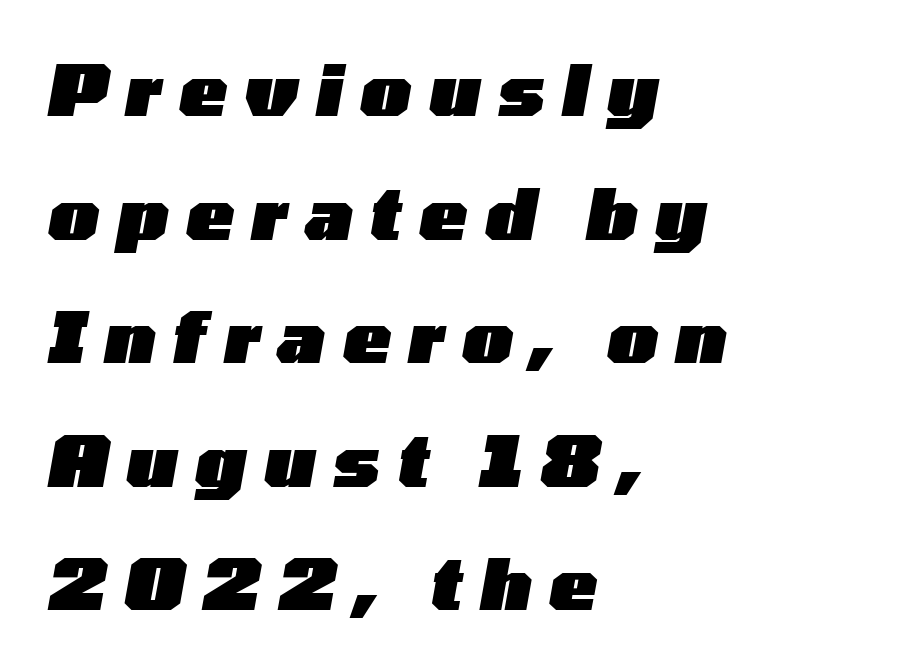
Slanted lettering throughout. This sample is left-justified, so line endings fall wherever the words run out. Bold? Absolutely — the strokes are thick and heavy. The letters are spread apart with noticeably loose tracking.
